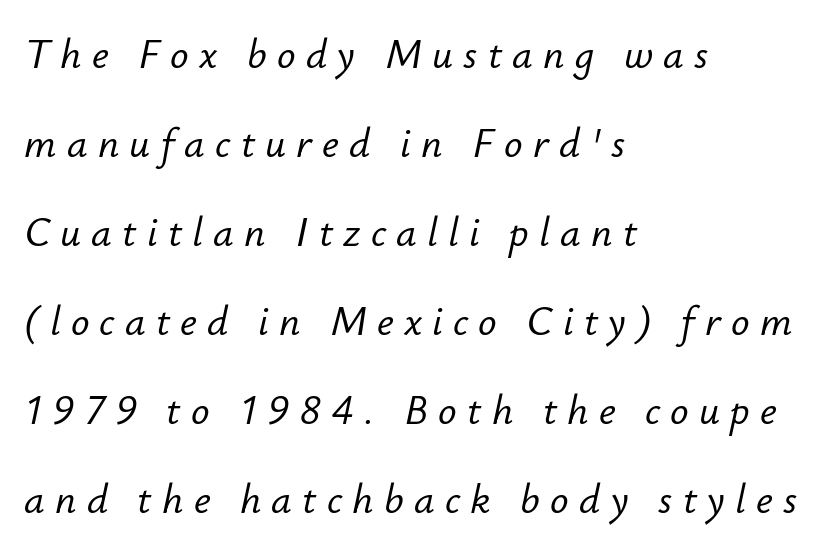
{"italic": "yes", "lean": "right", "slant_degrees": 12, "width": "normal", "stroke_contrast": "low", "x_height": "small", "monospaced": "no", "underline": "no", "align": "left", "line_spacing": "loose", "line_spacing_ratio": 2.17, "letter_spacing": "wide", "letter_spacing_em": 0.25, "glyph_px": 41}
